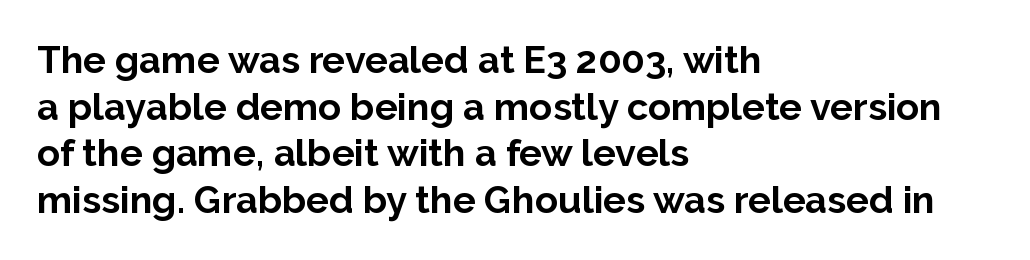
{"serif": "no", "italic": "no", "bold": "yes", "weight": "bold", "width": "normal", "stroke_contrast": "low", "x_height": "medium", "monospaced": "no", "underline": "no", "align": "left", "line_spacing_ratio": 1.23, "letter_spacing": "normal", "letter_spacing_em": 0.0, "glyph_px": 38}
